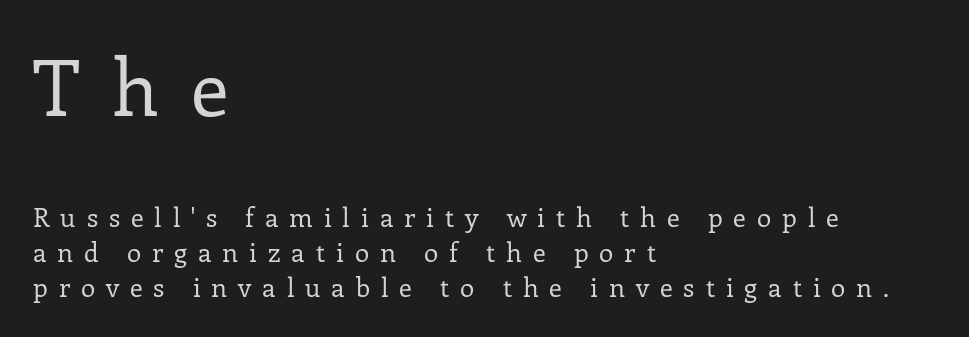
{"serif": "yes", "italic": "no", "bold": "no", "weight": "regular", "width": "normal", "stroke_contrast": "low", "x_height": "medium", "monospaced": "no", "underline": "no", "align": "left", "line_spacing": "normal", "line_spacing_ratio": 1.35, "letter_spacing": "wide", "letter_spacing_em": 0.42, "larger_block": "first", "size_ratio": 2.96, "glyph_px": 77}
